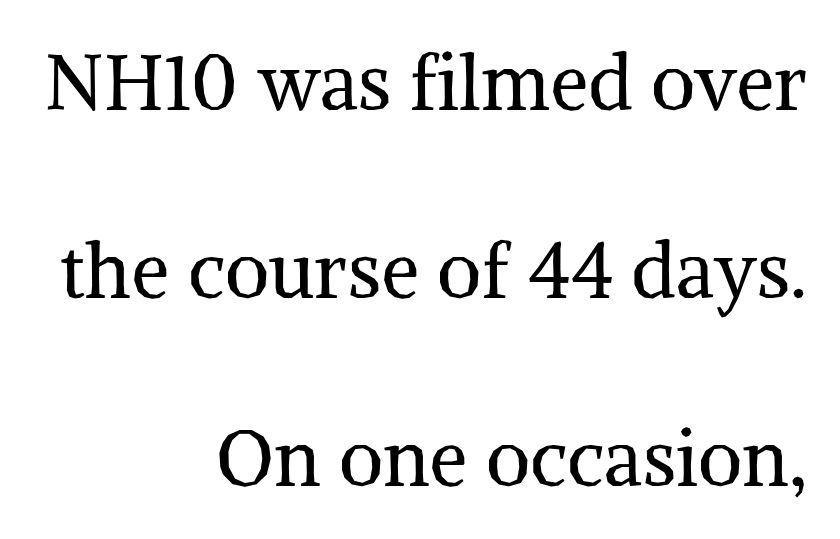
The image shows 77 px regular-weight serif type, upright; set right-aligned, loose line spacing (2.44x), normal letter spacing, not underlined; medium stroke contrast and a medium x-height.
